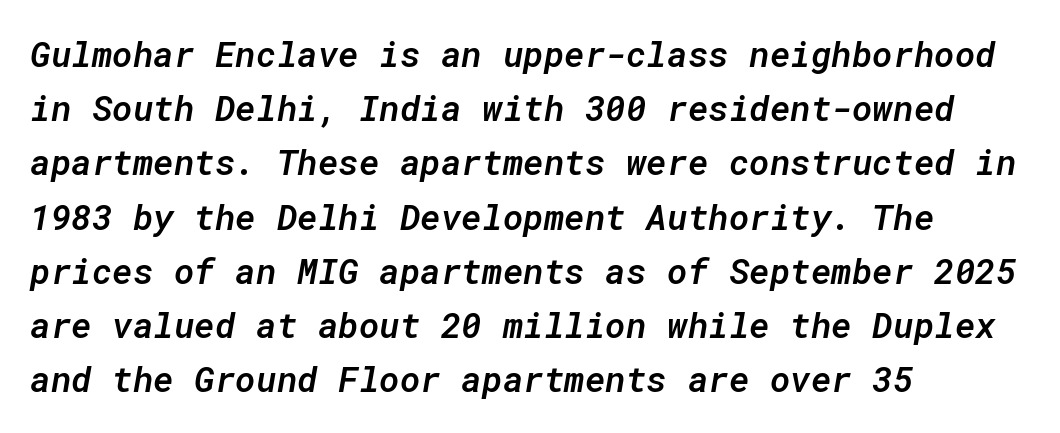
Looks like terminal output: every glyph gets an equal slot. Alignment: flush left. Characters are canted at an angle relative to the baseline's perpendicular. The area under the type is left untouched. The face used here is a semibold: visibly heavier than regular, lighter than bold. The rows are spaced the way most documents space them.
